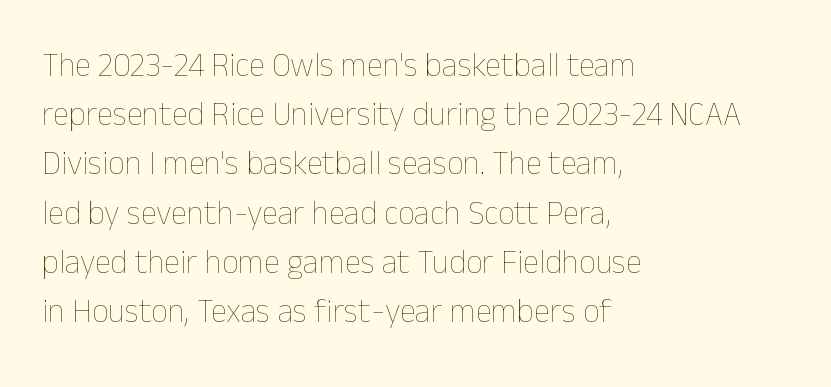
Proportional: the letters do not fall into vertical columns. Each row of text sits above clean, open space. These lines are set flush left with a ragged right edge. Spacing between characters is what you'd get straight out of the box.
